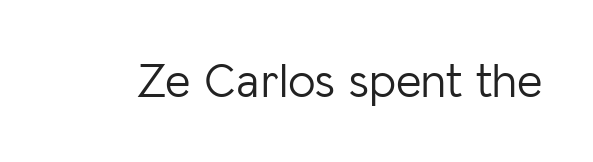
Ink coverage per letter is moderate at most. The glyphs are unaccompanied by any horizontal stroke below them. This is the regular roman posture of the typeface. Letter spacing: default.
